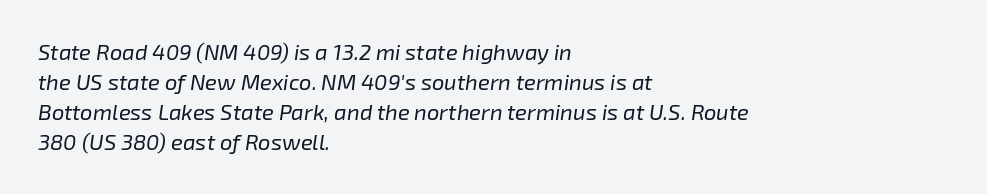
Decoration check: the copy has no underline. Weight: not bold — regular or lighter. This sample uses plain, unmodified letter spacing. A typesetter would mark this as italic.
